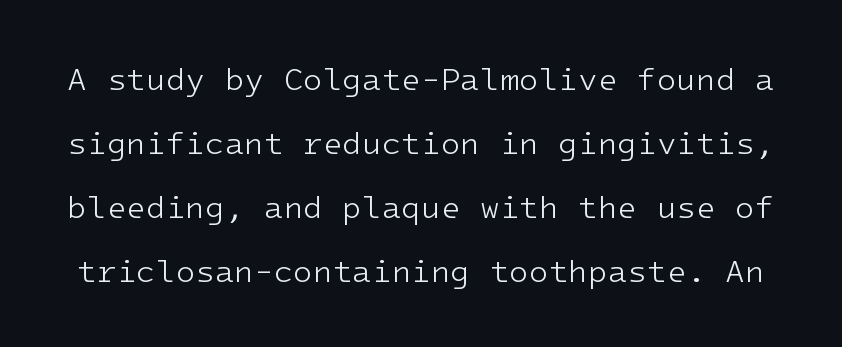
Q: Is the text bold? A: No.
Q: Is the text italic (slanted)? A: No, it is upright.
Q: Is the typeface a serif or a sans-serif typeface? A: Sans-serif.
Q: Is the text underlined? A: No.
Q: Is the spacing between letters normal or unusually wide? A: Normal.
Q: Is the spacing between lines tight, normal or loose? A: Loose.
Q: Width (condensed, normal, or wide)? A: Normal.
Q: Stroke contrast? A: Low.
Q: x-height? A: Medium.
Q: Monospaced? A: Yes.
